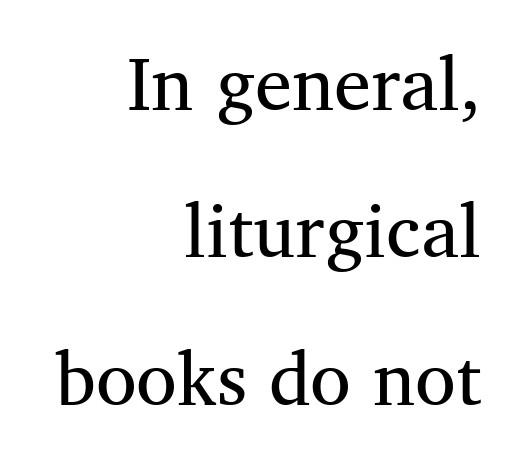
The image shows 74 px regular-weight serif type, upright; set right-aligned, loose line spacing (1.99x), normal letter spacing, not underlined; medium stroke contrast and a medium x-height.
